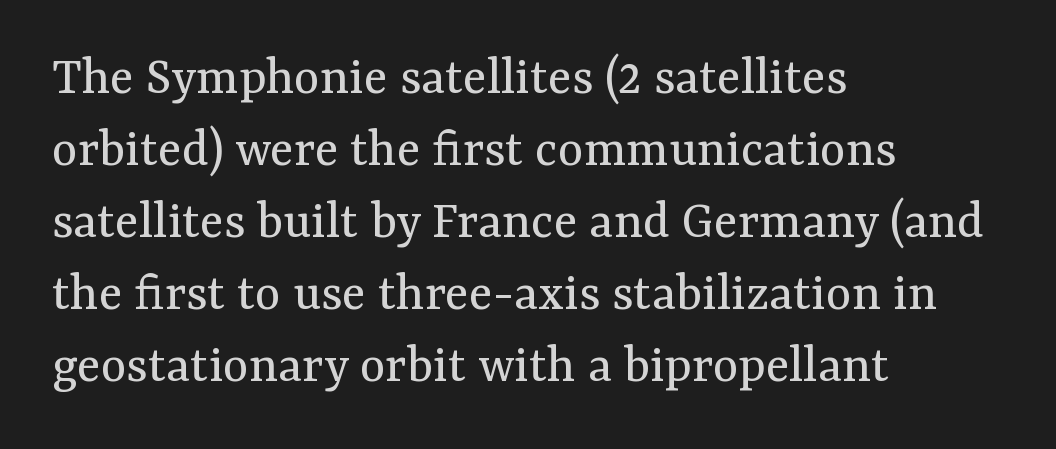
Q: Is the text bold? A: No.
Q: Is the text italic (slanted)? A: No, it is upright.
Q: Is the typeface a serif or a sans-serif typeface? A: Serif.
Q: Is the text underlined? A: No.
Q: How is the paragraph aligned? A: Left-aligned.
Q: Is the spacing between letters normal or unusually wide? A: Normal.
Q: Is the spacing between lines tight, normal or loose? A: Normal.
Q: Width (condensed, normal, or wide)? A: Normal.
Q: Stroke contrast? A: Medium.
Q: x-height? A: Medium.
Q: Monospaced? A: No.
